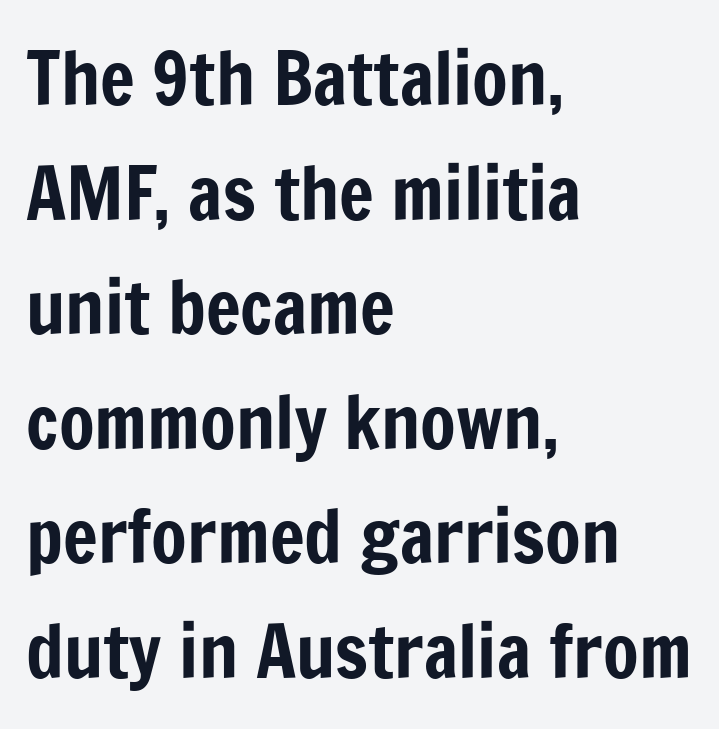
The image shows 73 px condensed sans-serif type, upright; set left-aligned, normal line spacing (1.57x), normal letter spacing, not underlined; low stroke contrast and a medium x-height.
